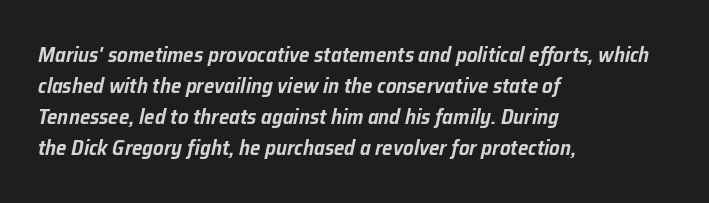
Quick note: underline off. Quick note: interline space is typical. Typeset ragged right — the left edge is the straight one. Compared with typical body copy, the letter spacing here is the same. The letters are slanted; this is an italic face.
